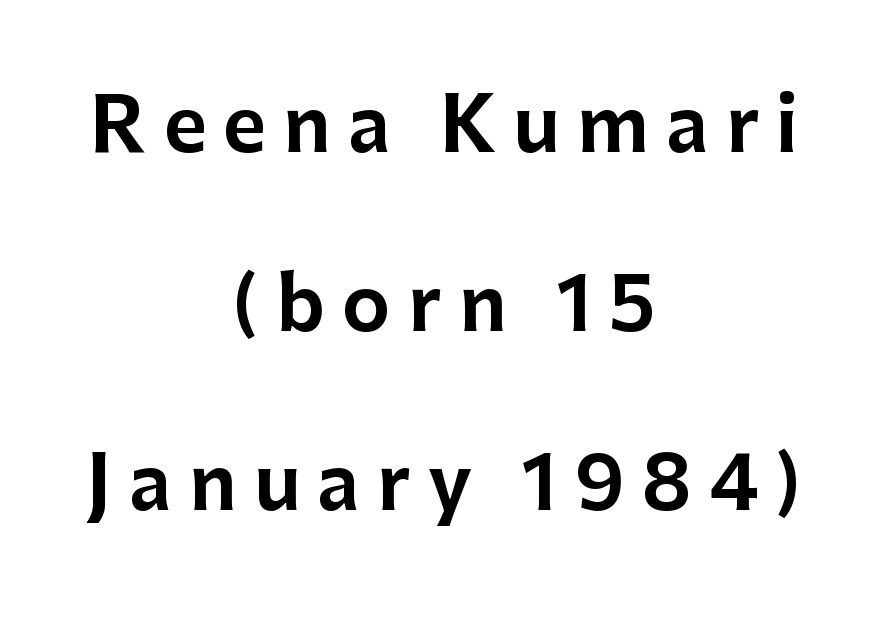
Q: Is the text italic (slanted)? A: No, it is upright.
Q: Is the typeface a serif or a sans-serif typeface? A: Sans-serif.
Q: Is the text underlined? A: No.
Q: How is the paragraph aligned? A: Centered.
Q: Is the spacing between letters normal or unusually wide? A: Unusually wide.
Q: Is the spacing between lines tight, normal or loose? A: Loose.
Q: Width (condensed, normal, or wide)? A: Normal.
Q: Stroke contrast? A: Low.
Q: x-height? A: Medium.
Q: Monospaced? A: No.
